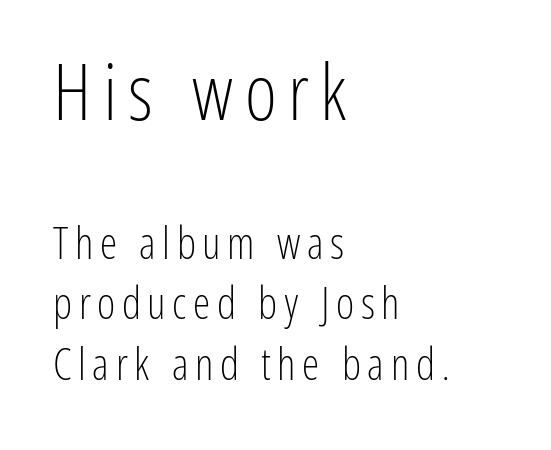
The passage shown is typed in a proportional face where columns would drift. Counters stay open thanks to moderate or lighter strokes. This rendering uses left alignment, leaving the right contour irregular. A typesetter would mark this as roman, not italic. Check the space under the baseline: it is left empty. Here the first block reads like a headline and the second like body copy.
